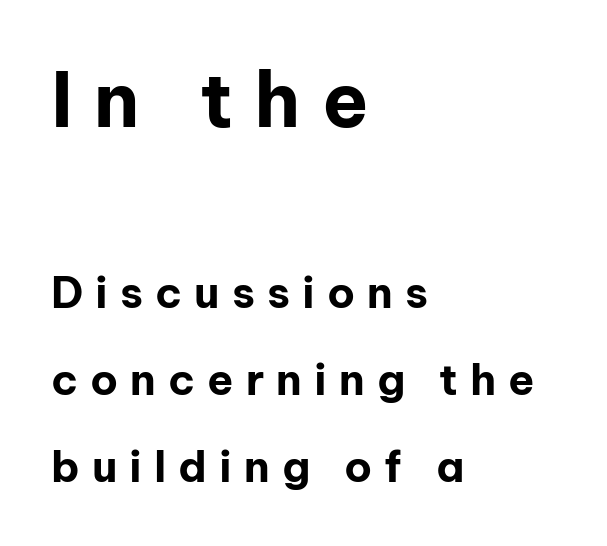
Q: Is the text bold? A: Yes.
Q: Is the text italic (slanted)? A: No, it is upright.
Q: Is the typeface a serif or a sans-serif typeface? A: Sans-serif.
Q: Is the text underlined? A: No.
Q: How is the paragraph aligned? A: Left-aligned.
Q: Is the spacing between letters normal or unusually wide? A: Unusually wide.
Q: Is the spacing between lines tight, normal or loose? A: Loose.
Q: Which block of text is set in a larger size, the first (top) or the second (bottom)? A: The first (top) one.
Q: Width (condensed, normal, or wide)? A: Normal.
Q: Stroke contrast? A: Low.
Q: x-height? A: Medium.
Q: Monospaced? A: No.
